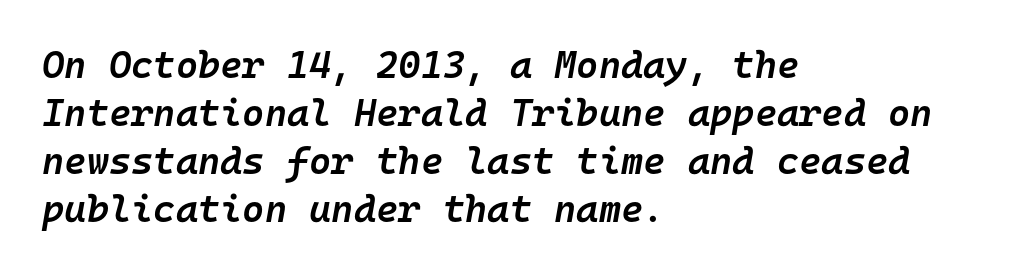
Q: Is the text bold? A: Semi-bold.
Q: Is the text italic (slanted)? A: Yes, it leans right by about 10 degrees.
Q: Is the text underlined? A: No.
Q: How is the paragraph aligned? A: Left-aligned.
Q: Is the spacing between letters normal or unusually wide? A: Normal.
Q: Is the spacing between lines tight, normal or loose? A: Normal.
Q: Width (condensed, normal, or wide)? A: Normal.
Q: Stroke contrast? A: Low.
Q: x-height? A: Medium.
Q: Monospaced? A: Yes.
